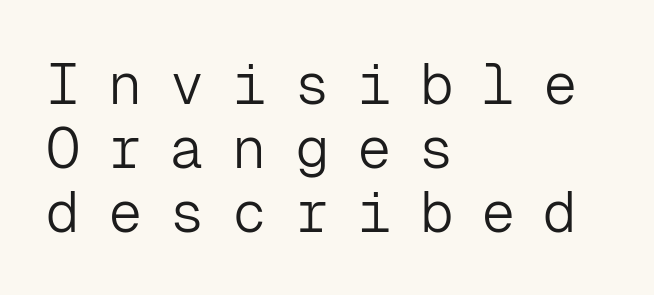
This is the regular roman posture of the typeface. The designer dialed line spacing down below the default. Display-style spreading of the glyphs; the letterfit is very open. The font is comparable to plain body text, perhaps lighter. Descenders hang freely into open space. All the whitespace from short lines collects on the right.
